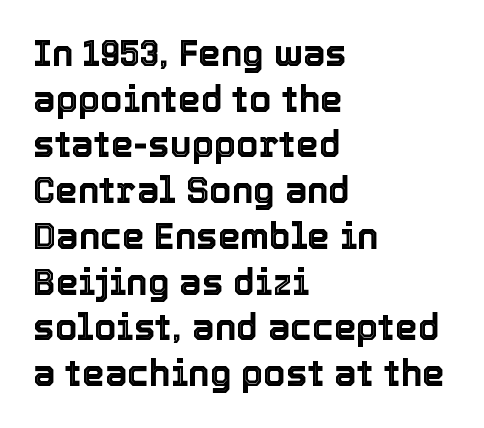
{"italic": "no", "width": "normal", "x_height": "medium", "monospaced": "no", "underline": "no", "align": "left", "line_spacing": "normal", "line_spacing_ratio": 1.27, "letter_spacing": "normal", "letter_spacing_em": 0.0, "glyph_px": 36}
